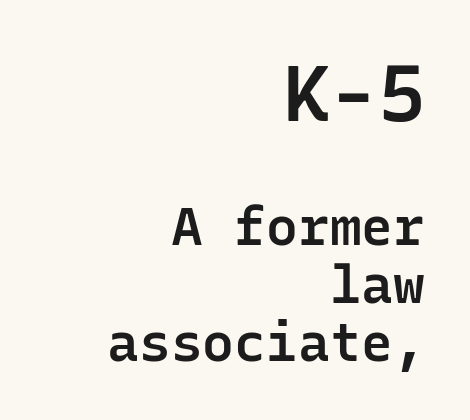
A somewhat darkened texture: the type is semibold rather than bold. Classification — sans serif. The face used here is rendered with its standard letterfit. The specimen omits any rule beneath the text block's lines. Does the bottom block carry the larger type? No, the top block does. The face used here is monospaced, like something from a code editor.
